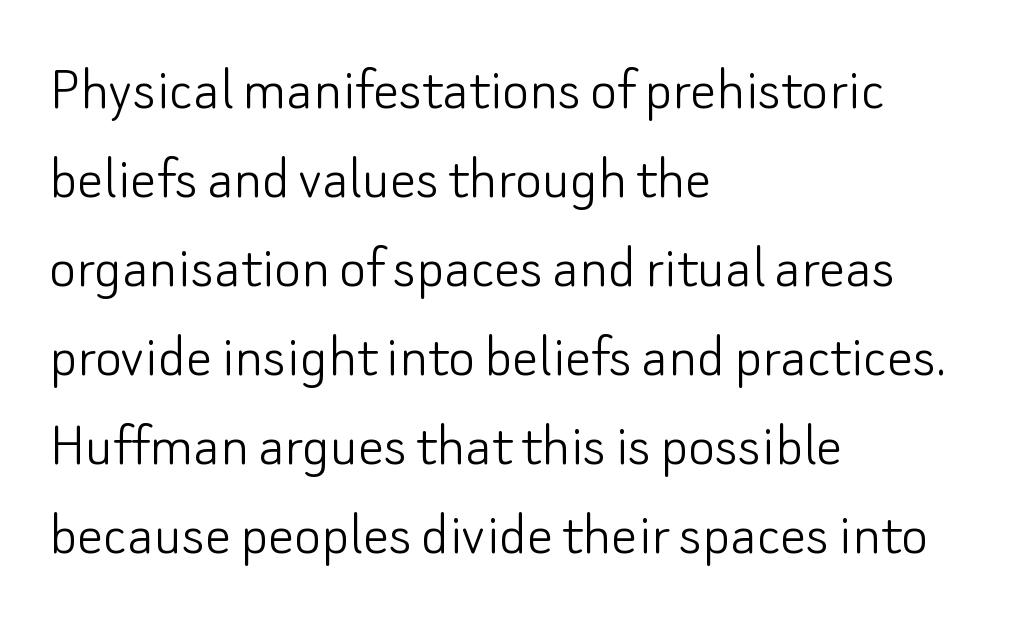
{"serif": "no", "italic": "no", "bold": "no", "weight": "light", "width": "normal", "stroke_contrast": "low", "x_height": "small", "monospaced": "no", "underline": "no", "align": "left", "line_spacing": "normal", "line_spacing_ratio": 1.37, "letter_spacing": "normal", "letter_spacing_em": 0.0, "glyph_px": 65}
